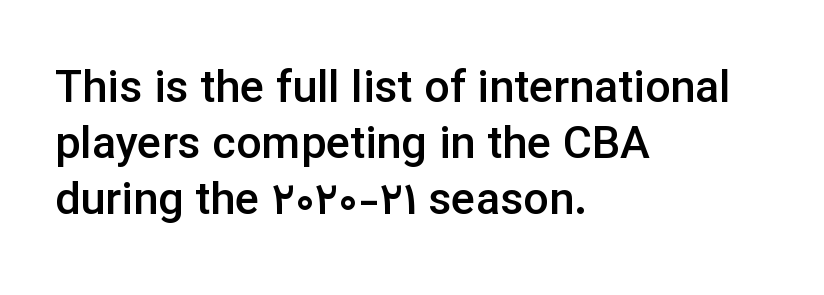
Here the glyphs are tracked normally, forming tight word shapes. The gap between lines stays unmarked. Every character sits straight up, as roman type does. Leftover space on each line is placed entirely after the last word.
